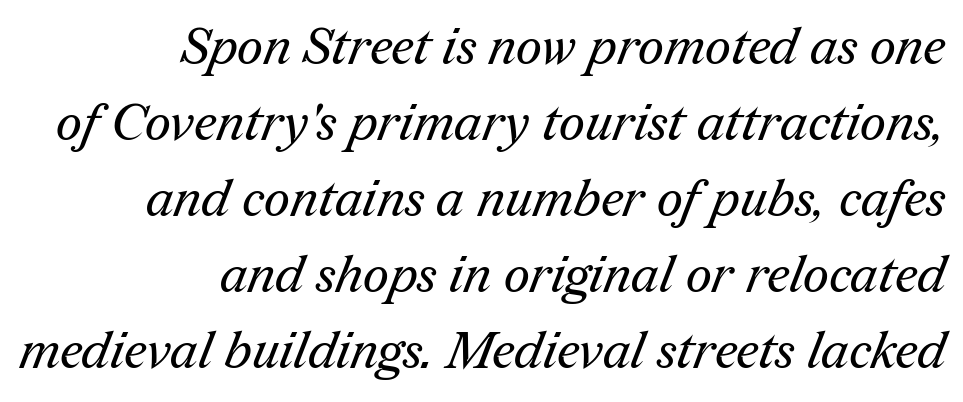
{"serif": "yes", "bold": "no", "weight": "regular", "width": "normal", "stroke_contrast": "medium", "x_height": "medium", "monospaced": "no", "underline": "no", "align": "right", "line_spacing": "normal", "line_spacing_ratio": 1.49, "letter_spacing": "normal", "letter_spacing_em": 0.0, "glyph_px": 51}
